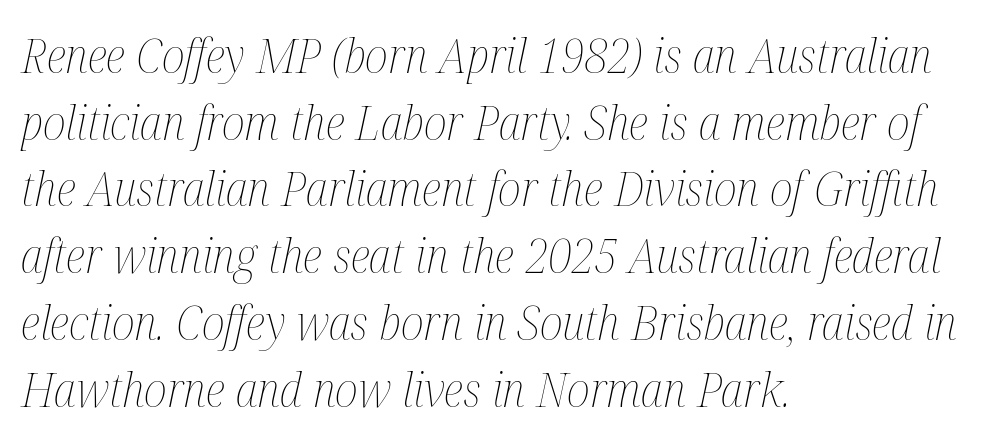
Whoever set this chose a conventional vertical rhythm. Stems here are at most as thick as an everyday book face. Looks like regular typesetting: each glyph gets only the width it needs. Anything drawn beneath the words? Only blank space.
